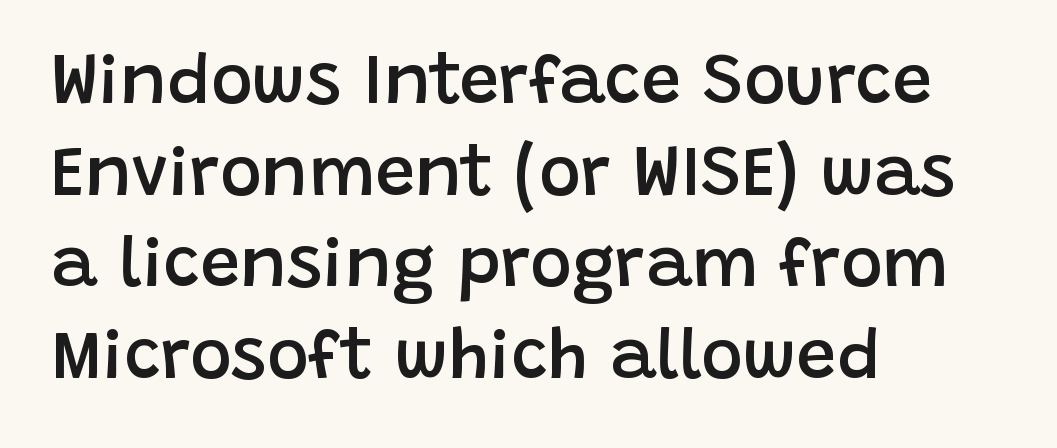
Q: Is the text bold? A: Semi-bold.
Q: Is the text italic (slanted)? A: No, it is upright.
Q: Is the typeface a serif or a sans-serif typeface? A: Sans-serif.
Q: Is the text underlined? A: No.
Q: How is the paragraph aligned? A: Left-aligned.
Q: Is the spacing between letters normal or unusually wide? A: Normal.
Q: Is the spacing between lines tight, normal or loose? A: Normal.
Q: Width (condensed, normal, or wide)? A: Normal.
Q: Stroke contrast? A: Low.
Q: x-height? A: Large.
Q: Monospaced? A: No.
